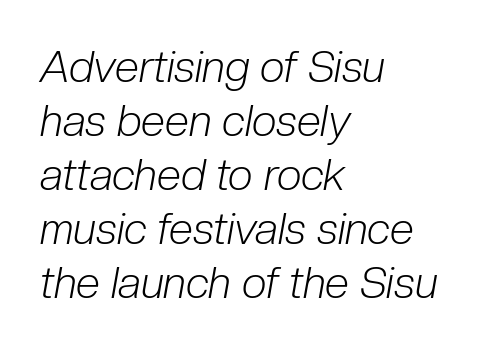
No chunkiness to these letters — they're not bold. Does the lettering tilt? It does — this is italic. Beneath every word, the page is bare. These lines are set flush left with a ragged right edge. The letters advance in unequal steps, a hallmark of proportional type.
